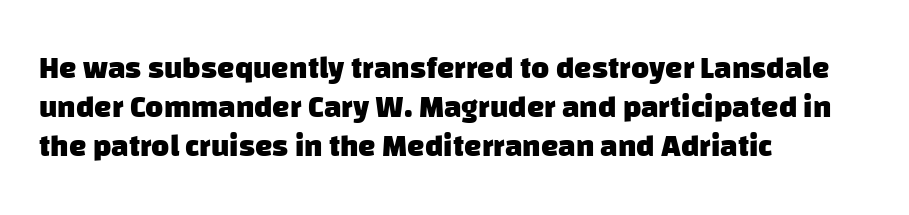
The image shows 31 px heavy sans-serif type; set left-aligned, normal line spacing (1.26x), normal letter spacing, not underlined; low stroke contrast and a large x-height.
